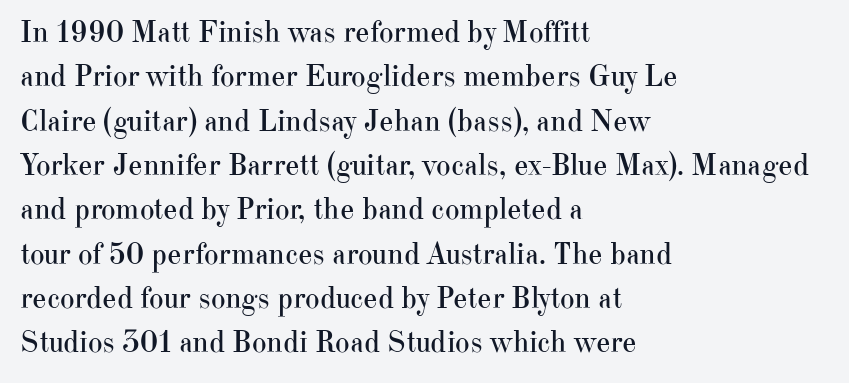
{"serif": "yes", "italic": "no", "bold": "no", "weight": "regular", "width": "normal", "stroke_contrast": "high", "x_height": "small", "monospaced": "no", "underline": "no", "align": "left", "line_spacing": "normal", "line_spacing_ratio": 1.43, "letter_spacing": "normal", "letter_spacing_em": 0.0, "glyph_px": 31}
